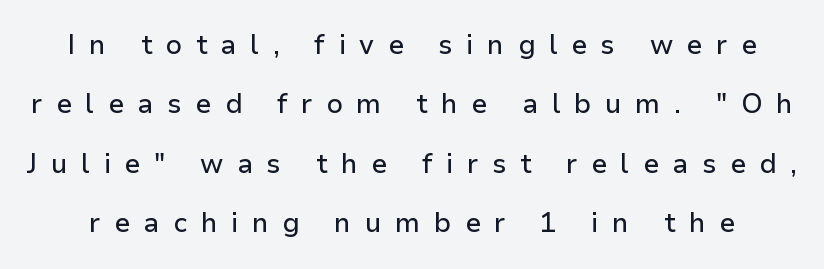
{"italic": "no", "underline": "no", "line_spacing": "loose", "line_spacing_ratio": 2.2, "letter_spacing": "wide", "letter_spacing_em": 0.5, "glyph_px": 27}
